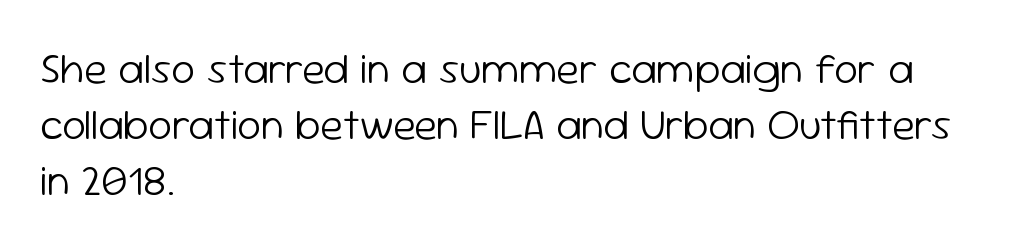
{"serif": "no", "italic": "no", "bold": "no", "weight": "light", "width": "normal", "stroke_contrast": "low", "x_height": "medium", "monospaced": "no", "underline": "no", "align": "left", "line_spacing": "normal", "line_spacing_ratio": 1.3, "letter_spacing": "normal", "letter_spacing_em": 0.0, "glyph_px": 43}
